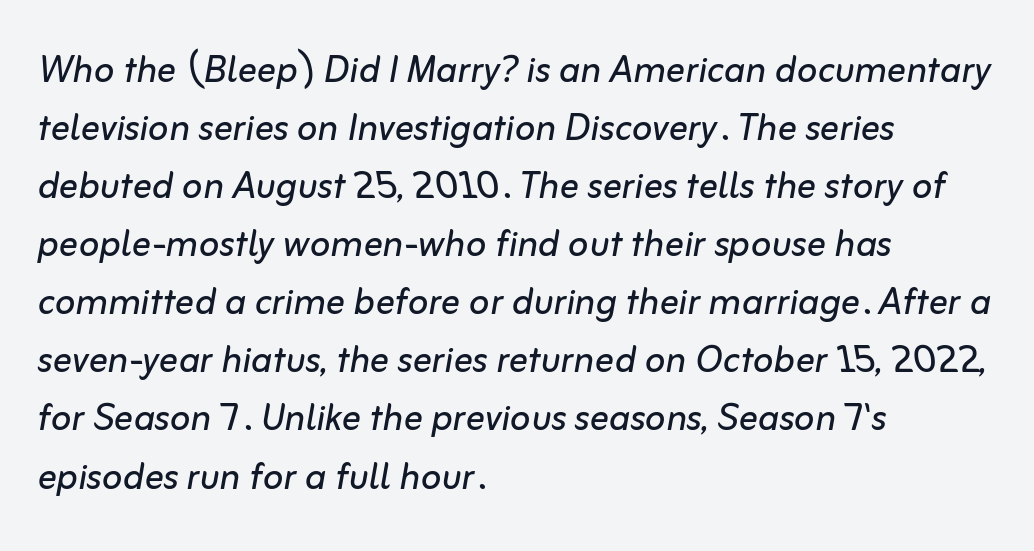
The image shows 48 px regular-weight type, italic (leaning right); set left-aligned, line spacing 1.21x, normal letter spacing, not underlined; low stroke contrast and a medium x-height.
